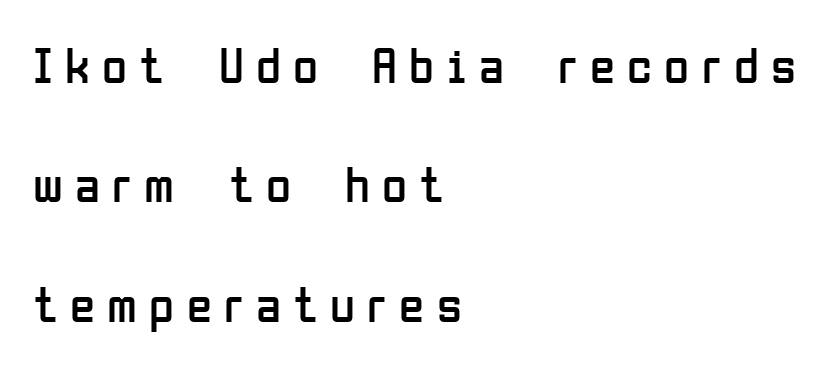
The image shows 51 px regular-weight, condensed sans-serif type, upright; set left-aligned, loose line spacing (2.34x), unusually wide letter spacing (+0.24 em), not underlined; low stroke contrast and a medium x-height.
